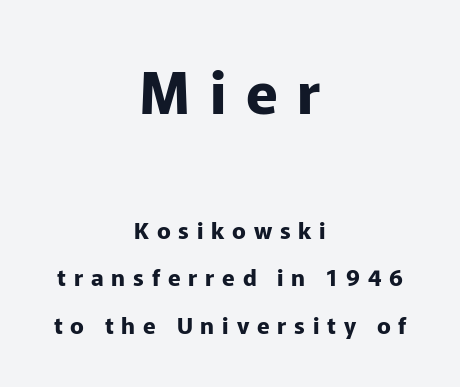
The image shows 58 px bold sans-serif type, upright; set centered, loose line spacing (2.06x), unusually wide letter spacing (+0.34 em), not underlined; the first (top) block is 2.52x larger; low stroke contrast and a medium x-height.
